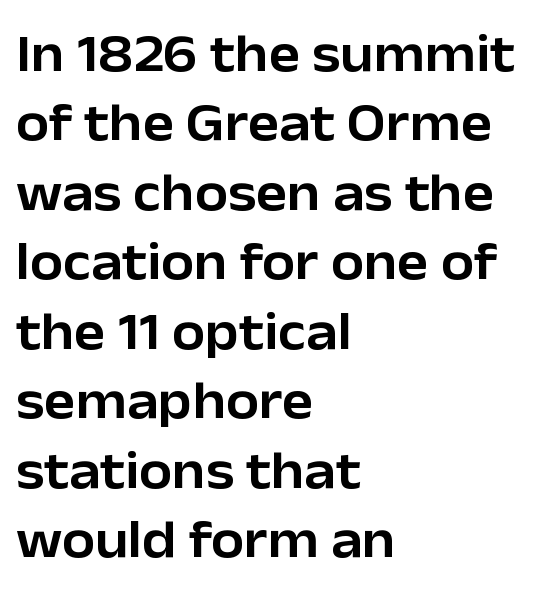
{"serif": "no", "italic": "no", "width": "normal", "stroke_contrast": "low", "x_height": "medium", "monospaced": "no", "underline": "no", "align": "left", "line_spacing": "normal", "line_spacing_ratio": 1.31, "letter_spacing": "normal", "letter_spacing_em": 0.0, "glyph_px": 53}
